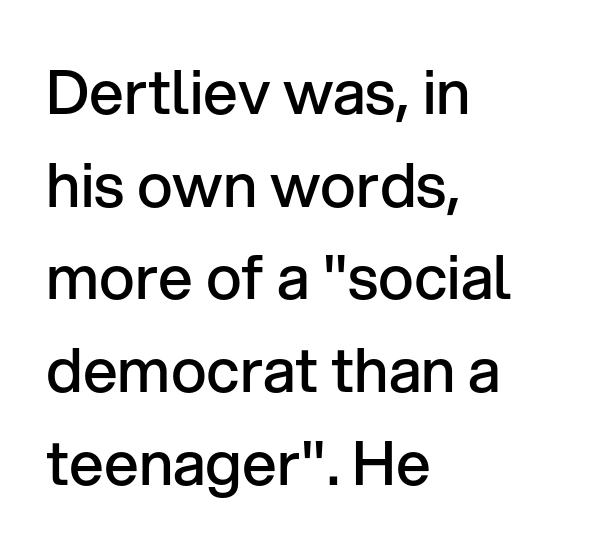
Normally led — the rows are evenly, conventionally spaced. Underline: absent. This is moderately heavy type, rendered in semibold. This rendering uses left alignment, leaving the right contour irregular. Between one letter and the next there's only the usual sliver of space.
